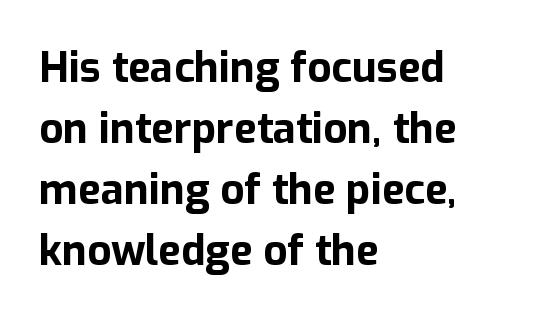
{"serif": "no", "italic": "no", "bold": "yes", "weight": "bold", "width": "normal", "stroke_contrast": "low", "x_height": "medium", "monospaced": "no", "underline": "no", "align": "left", "line_spacing": "normal", "line_spacing_ratio": 1.45, "letter_spacing": "normal", "letter_spacing_em": 0.0, "glyph_px": 42}
